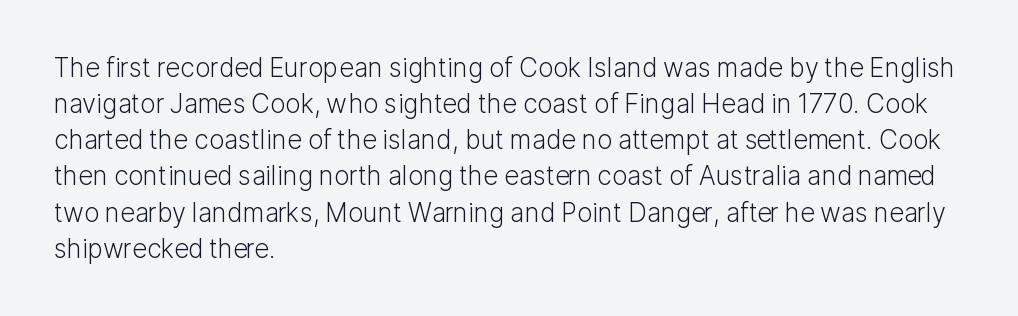
Q: Is the text bold? A: No.
Q: Is the text italic (slanted)? A: No, it is upright.
Q: Is the text underlined? A: No.
Q: How is the paragraph aligned? A: Left-aligned.
Q: Is the spacing between letters normal or unusually wide? A: Normal.
Q: Is the spacing between lines tight, normal or loose? A: Normal.
